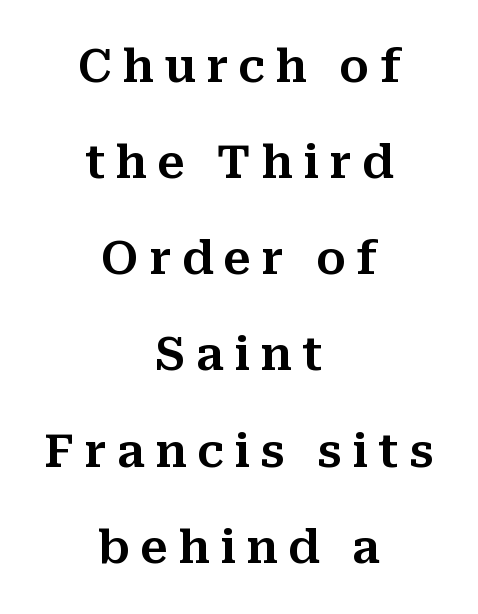
Characters follow at a spacing far wider than the type designer built in. The lines are spread far apart with generous leading. Teacher's note: observe the equal gaps on both sides — that is centered alignment. Ascenders rise straight up at ninety degrees. Is this a fixed-width face? No — the glyphs have proportional, varying widths.
